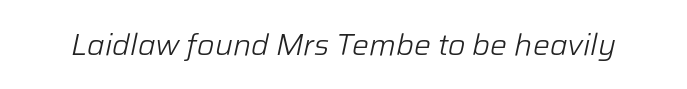
{"italic": "yes", "lean": "right", "slant_degrees": 12, "bold": "no", "weight": "light", "width": "normal", "stroke_contrast": "low", "x_height": "medium", "monospaced": "no", "underline": "no", "letter_spacing": "normal", "letter_spacing_em": 0.0, "glyph_px": 30}
